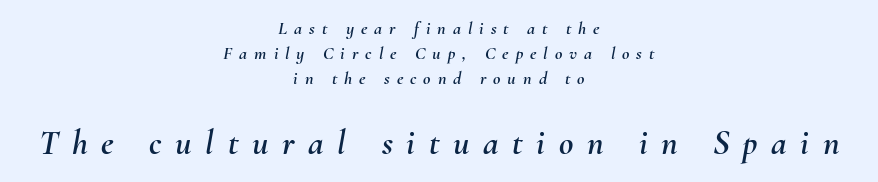
Notice how descenders clear the ascenders below comfortably — that's standard leading. Is the lower block the larger one? Yes — the lower block carries the bigger type. You could not count columns in this text — the font is proportionally spaced. Unmarked baselines from the first word to the last.
